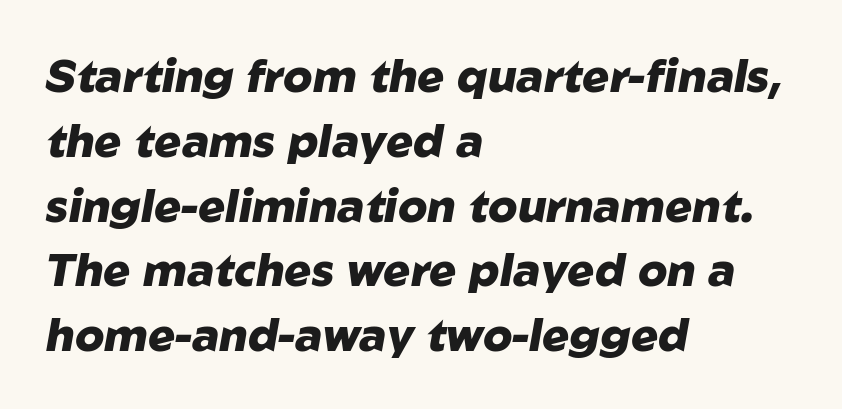
{"italic": "yes", "lean": "right", "slant_degrees": 10, "bold": "yes", "weight": "heavy", "width": "normal", "stroke_contrast": "low", "x_height": "medium", "monospaced": "no", "underline": "no", "align": "left", "line_spacing": "normal", "line_spacing_ratio": 1.44, "letter_spacing": "normal", "letter_spacing_em": 0.0, "glyph_px": 45}
